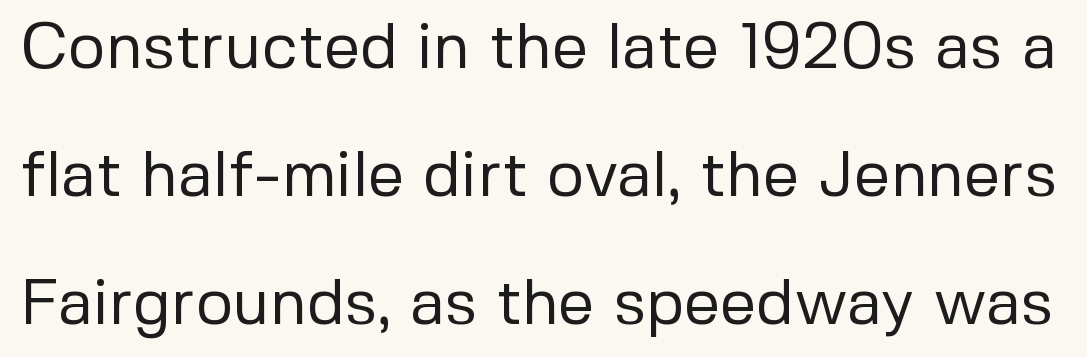
The image shows 64 px regular-weight sans-serif type, upright; set loose line spacing (2.0x), normal letter spacing, not underlined; low stroke contrast and a medium x-height.
